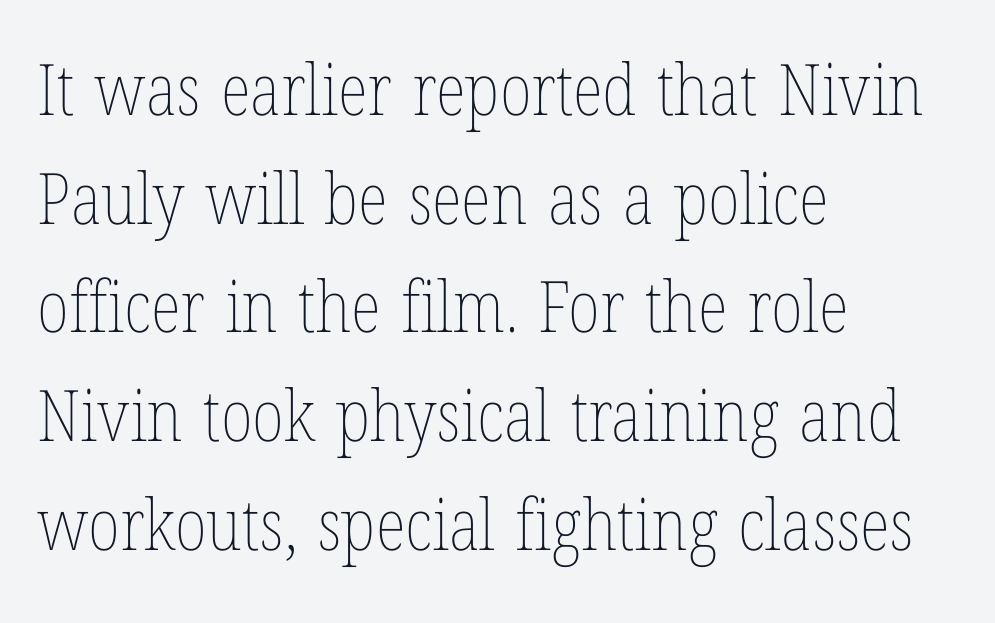
{"italic": "no", "bold": "no", "weight": "thin", "width": "condensed", "stroke_contrast": "low", "x_height": "medium", "monospaced": "no", "underline": "no", "align": "left", "line_spacing": "normal", "line_spacing_ratio": 1.53, "letter_spacing": "normal", "letter_spacing_em": 0.0, "glyph_px": 71}
